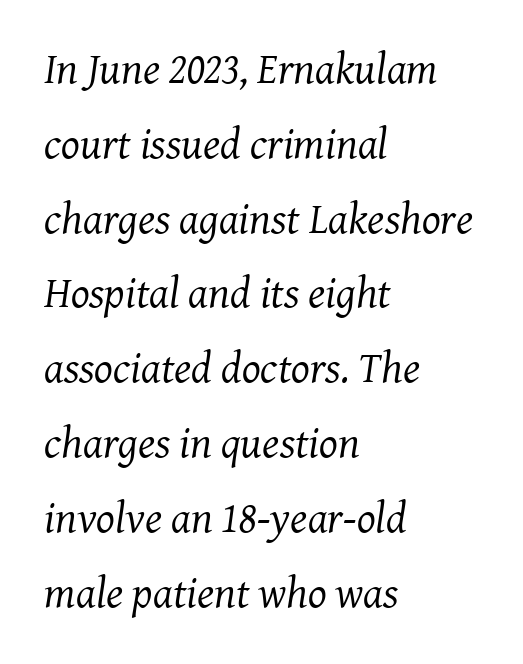
The image shows 44 px regular-weight serif type, italic (leaning right); set left-aligned, normal line spacing (1.7x), normal letter spacing, not underlined; medium stroke contrast and a medium x-height.
